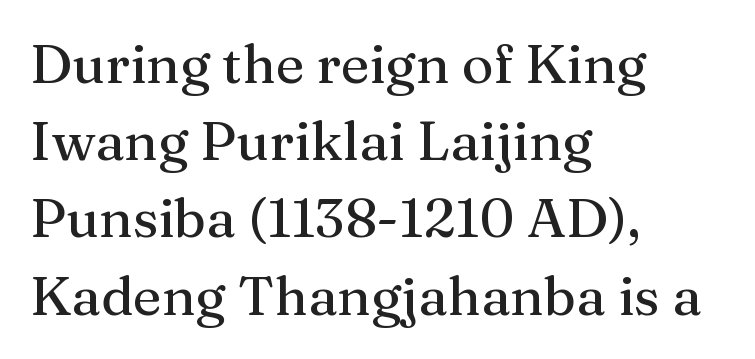
Rows of type keep a routine distance in the vertical direction. The type sits square on the baseline with zero lean. Look at the bottom of the vertical strokes: they flare into serifs here. Does extra space separate the letters? No, they use regular spacing. A classic flush-left, rag-right setting is used for this passage.
